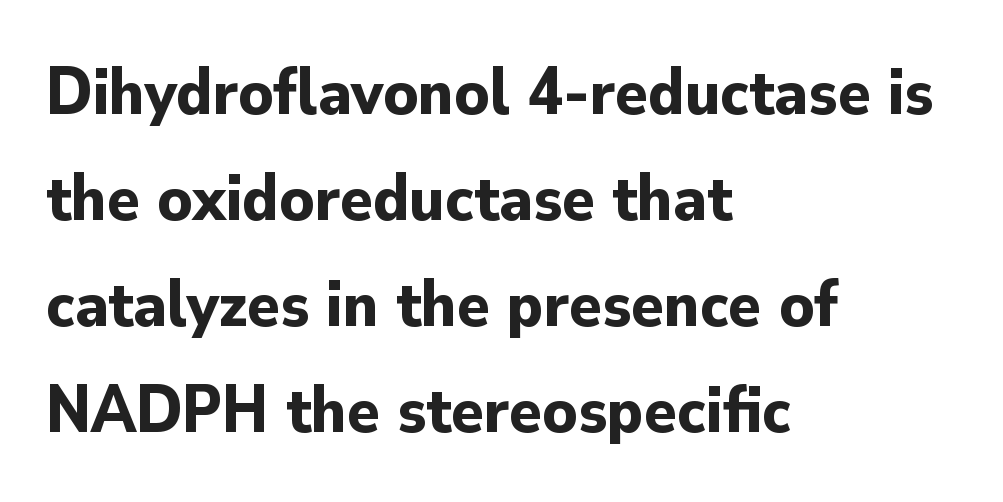
{"serif": "no", "italic": "no", "bold": "yes", "weight": "bold", "width": "normal", "stroke_contrast": "low", "x_height": "small", "monospaced": "no", "underline": "no", "align": "left", "line_spacing": "normal", "line_spacing_ratio": 1.58, "letter_spacing": "normal", "letter_spacing_em": 0.0, "glyph_px": 67}
